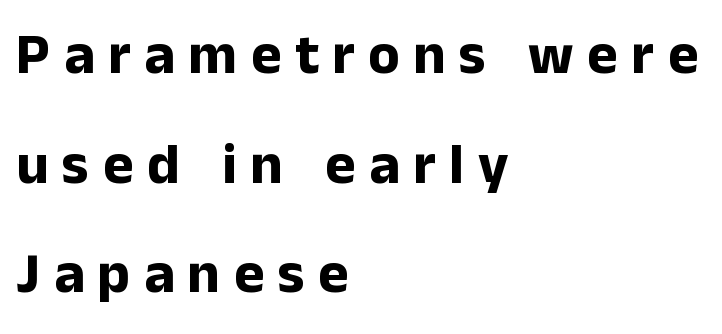
The passage shown is typeset with a sans-serif family. Heft: maximum for text — a bold. Posture: straight, roman, zero tilt. Underline: absent. Short and long lines alike share a common starting point at left. Between one letter and the next there's a generous, obvious gap.
